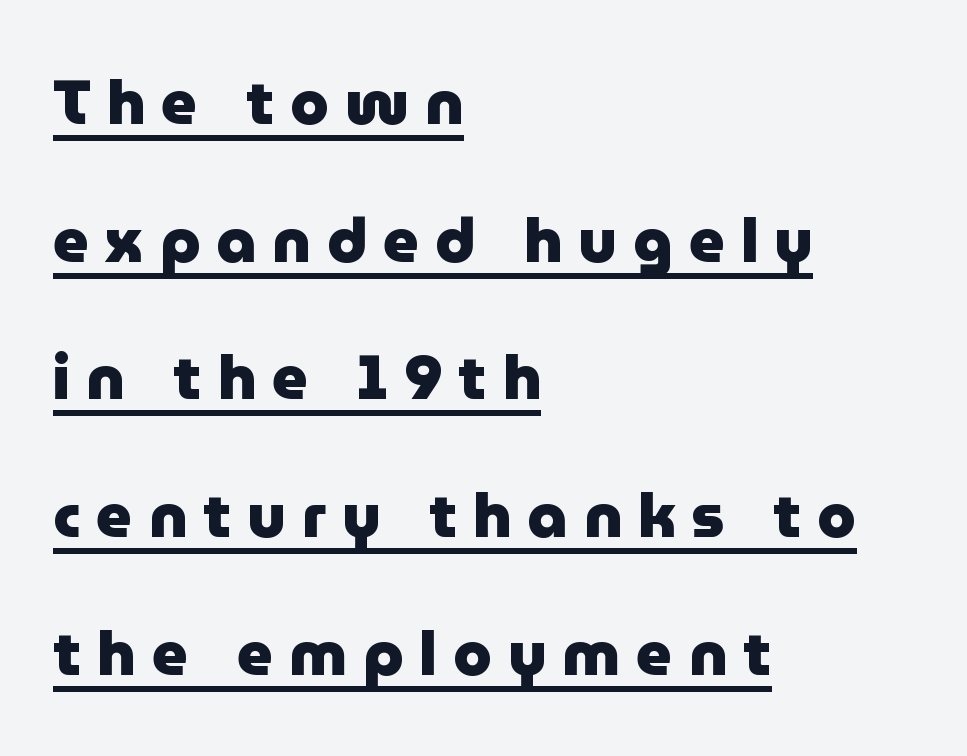
{"serif": "no", "italic": "no", "bold": "yes", "weight": "heavy", "width": "normal", "stroke_contrast": "low", "x_height": "medium", "monospaced": "no", "underline": "yes", "align": "left", "line_spacing": "loose", "line_spacing_ratio": 2.22, "letter_spacing": "wide", "letter_spacing_em": 0.26, "glyph_px": 62}
